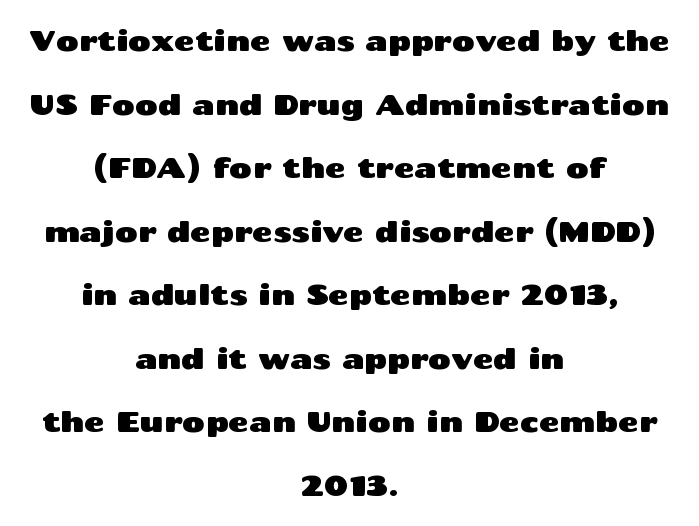
Students, note that the glyphs here touch the page at normal intervals. Words float on clear page, feet unadorned. The lettering stays uniformly vertical, giving the passage a roman look. The text block is weighted toward neither margin, spreading evenly from the middle. Line spacing here is loose.
